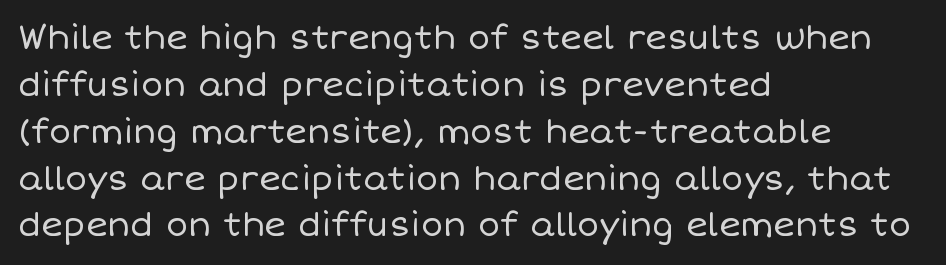
The image shows 33 px regular-weight type, upright; set left-aligned, normal line spacing (1.42x), normal letter spacing, not underlined; low stroke contrast and a large x-height.
